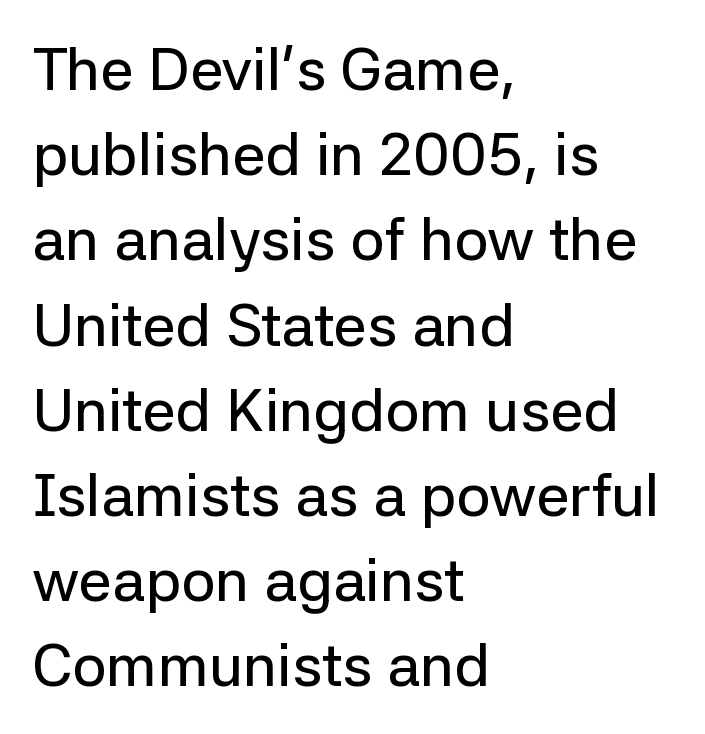
Q: Is the text italic (slanted)? A: No, it is upright.
Q: Is the typeface a serif or a sans-serif typeface? A: Sans-serif.
Q: Is the text underlined? A: No.
Q: How is the paragraph aligned? A: Left-aligned.
Q: Is the spacing between letters normal or unusually wide? A: Normal.
Q: Is the spacing between lines tight, normal or loose? A: Normal.
Q: Width (condensed, normal, or wide)? A: Normal.
Q: Stroke contrast? A: Low.
Q: x-height? A: Medium.
Q: Monospaced? A: No.
